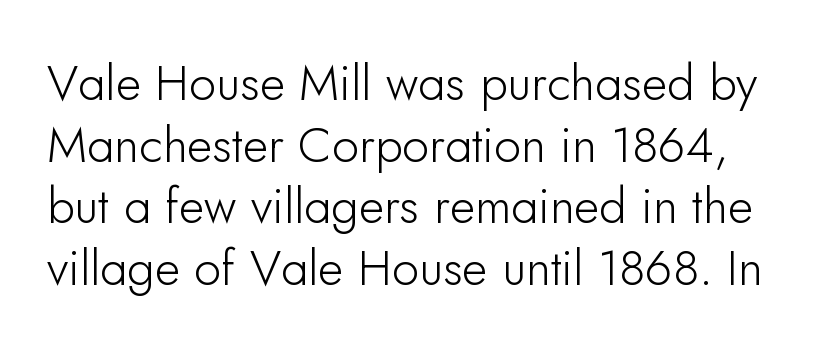
Q: Is the text italic (slanted)? A: No, it is upright.
Q: Is the typeface a serif or a sans-serif typeface? A: Sans-serif.
Q: Is the text underlined? A: No.
Q: Is the spacing between letters normal or unusually wide? A: Normal.
Q: Is the spacing between lines tight, normal or loose? A: Normal.
Q: Width (condensed, normal, or wide)? A: Normal.
Q: Stroke contrast? A: Low.
Q: x-height? A: Small.
Q: Monospaced? A: No.
